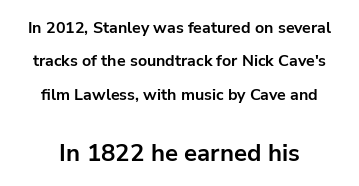
The image shows 24 px bold type, upright; set centered, loose line spacing (2.09x), normal letter spacing, not underlined; the second (bottom) block is 1.5x larger.
